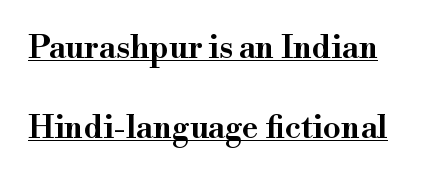
How would I describe the line gaps? Wide and relaxed. Notice how the stems are strictly vertical — no italics here. Typesetter's note: demi weight, one step under bold. The rendering uses the underline text-decoration. A typesetter would call this zero additional tracking. Little horizontal feet cap the strokes, marking this as serif type.
